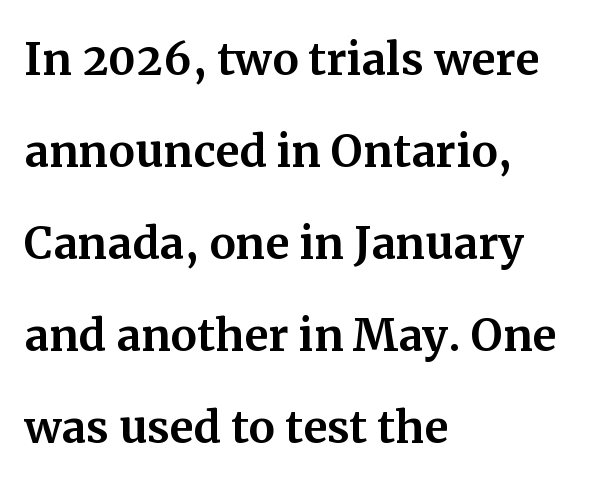
Short note: letters normally spaced. Unmarked baselines from the first word to the last. Whoever set this chose a conventional vertical rhythm. It's the straight-up-and-down kind of type. These lines are rendered in a variable-pitch font.
